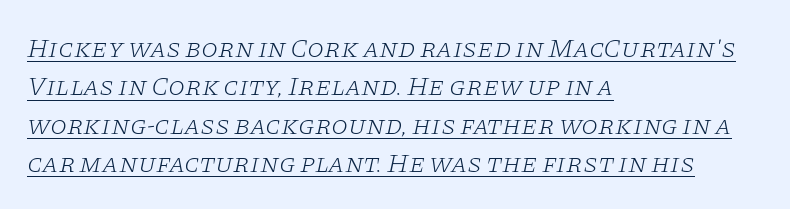
The image shows 27 px text type, italic (leaning right); set left-aligned, normal line spacing (1.42x), normal letter spacing, underlined.
